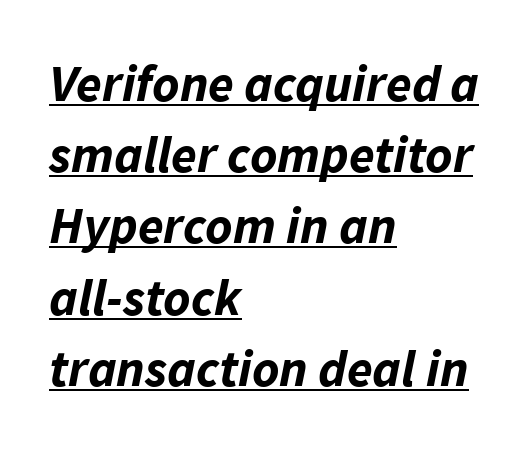
The setting favours the left margin, as ordinary paragraphs usually do. Vertical spacing — default. Each letter keeps its own natural width here, so spacing adapts to shape. The rendering uses a bold face; every stroke is thick and dark.
